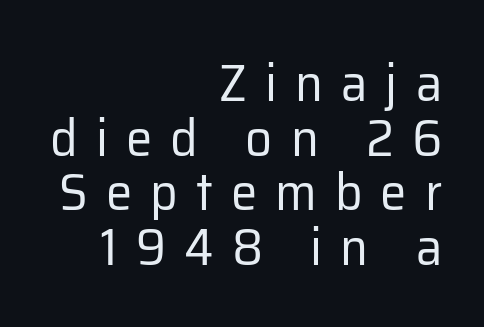
Q: Is the text bold? A: No.
Q: Is the text italic (slanted)? A: No, it is upright.
Q: Is the typeface a serif or a sans-serif typeface? A: Sans-serif.
Q: Is the text underlined? A: No.
Q: How is the paragraph aligned? A: Right-aligned.
Q: Is the spacing between letters normal or unusually wide? A: Unusually wide.
Q: Is the spacing between lines tight, normal or loose? A: Tight.
Q: Width (condensed, normal, or wide)? A: Normal.
Q: Stroke contrast? A: Low.
Q: x-height? A: Medium.
Q: Monospaced? A: No.
